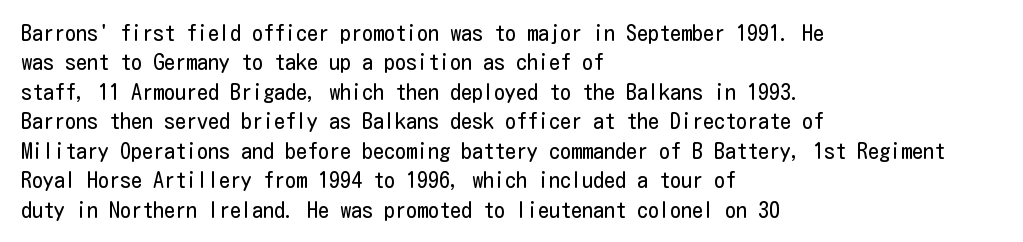
Bare-footed words on every line. Every stem runs plumb, perpendicular to the baseline. The typesetting does not lean heavy: it is not bold. Tracking value appears to be zero — textbook default spacing. The vertical gap from one line to the next is medium.
